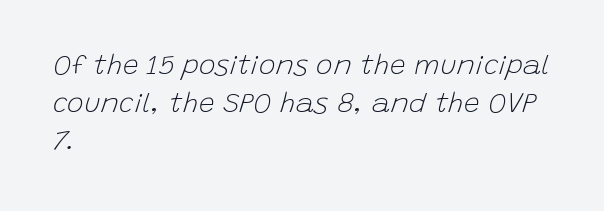
Q: Is the text bold? A: No.
Q: Is the text italic (slanted)? A: Yes, it leans right by about 15 degrees.
Q: Is the text underlined? A: No.
Q: How is the paragraph aligned? A: Left-aligned.
Q: Is the spacing between letters normal or unusually wide? A: Normal.
Q: Is the spacing between lines tight, normal or loose? A: Normal.
Q: Width (condensed, normal, or wide)? A: Normal.
Q: Stroke contrast? A: Low.
Q: x-height? A: Large.
Q: Monospaced? A: No.
